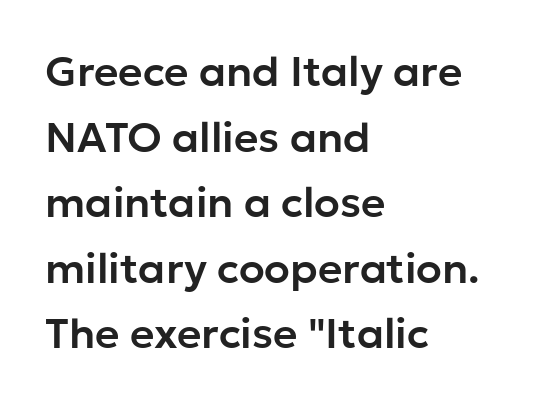
Q: Is the text italic (slanted)? A: No, it is upright.
Q: Is the typeface a serif or a sans-serif typeface? A: Sans-serif.
Q: Is the text underlined? A: No.
Q: How is the paragraph aligned? A: Left-aligned.
Q: Is the spacing between letters normal or unusually wide? A: Normal.
Q: Is the spacing between lines tight, normal or loose? A: Normal.
Q: Width (condensed, normal, or wide)? A: Normal.
Q: Stroke contrast? A: Low.
Q: x-height? A: Medium.
Q: Monospaced? A: No.
